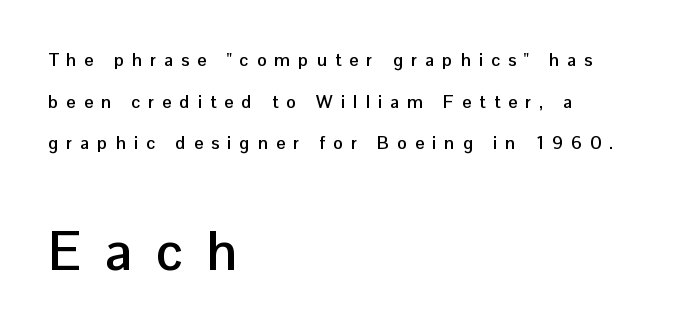
{"serif": "no", "italic": "no", "bold": "yes", "weight": "semibold", "width": "normal", "stroke_contrast": "low", "x_height": "medium", "monospaced": "no", "underline": "no", "align": "left", "line_spacing": "loose", "line_spacing_ratio": 2.31, "letter_spacing": "wide", "letter_spacing_em": 0.45, "larger_block": "second", "size_ratio": 3.0, "glyph_px": 54}
